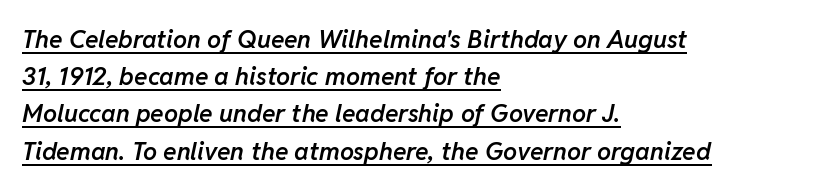
Q: Is the text bold? A: Semi-bold.
Q: Is the text italic (slanted)? A: Yes, it leans right by about 11 degrees.
Q: Is the text underlined? A: Yes.
Q: How is the paragraph aligned? A: Left-aligned.
Q: Is the spacing between letters normal or unusually wide? A: Normal.
Q: Is the spacing between lines tight, normal or loose? A: Normal.
